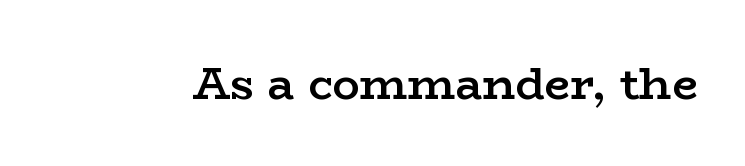
Q: Is the text bold? A: Semi-bold.
Q: Is the text italic (slanted)? A: No, it is upright.
Q: Is the typeface a serif or a sans-serif typeface? A: Serif.
Q: Is the text underlined? A: No.
Q: Is the spacing between letters normal or unusually wide? A: Normal.
Q: Width (condensed, normal, or wide)? A: Wide.
Q: Stroke contrast? A: Low.
Q: x-height? A: Medium.
Q: Monospaced? A: No.
